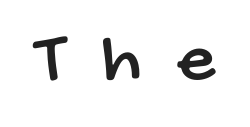
The image shows 75 px condensed sans-serif type; set unusually wide letter spacing (+0.49 em), not underlined; low stroke contrast and a large x-height.
